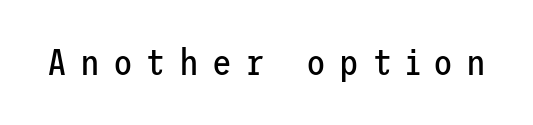
The image shows 36 px regular-weight sans-serif type, upright; set unusually wide letter spacing (+0.37 em), not underlined; low stroke contrast and a medium x-height.
